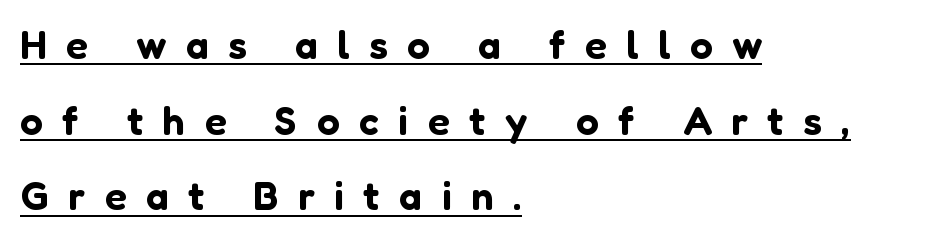
Q: Is the text italic (slanted)? A: No, it is upright.
Q: Is the typeface a serif or a sans-serif typeface? A: Sans-serif.
Q: Is the text underlined? A: Yes.
Q: How is the paragraph aligned? A: Left-aligned.
Q: Is the spacing between letters normal or unusually wide? A: Unusually wide.
Q: Width (condensed, normal, or wide)? A: Normal.
Q: Stroke contrast? A: Low.
Q: x-height? A: Medium.
Q: Monospaced? A: No.
